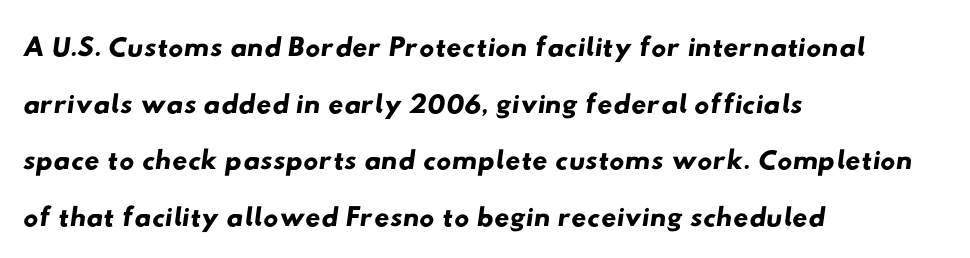
Q: Is the typeface a serif or a sans-serif typeface? A: Sans-serif.
Q: Is the text underlined? A: No.
Q: How is the paragraph aligned? A: Left-aligned.
Q: Is the spacing between letters normal or unusually wide? A: Normal.
Q: Is the spacing between lines tight, normal or loose? A: Normal.
Q: Width (condensed, normal, or wide)? A: Wide.
Q: Stroke contrast? A: Low.
Q: x-height? A: Small.
Q: Monospaced? A: No.
